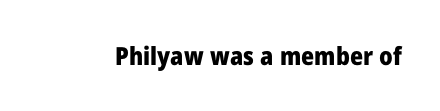
Underlining? Definitely not there. Strong, thick strokes mark this as bold type. This sample uses an upright cut, with every glyph sitting square on the baseline. A typesetter would call this zero additional tracking.
